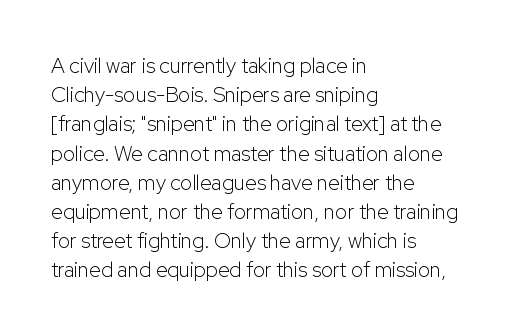
The image shows 21 px text type, upright; set left-aligned, normal line spacing (1.39x), normal letter spacing, not underlined.
